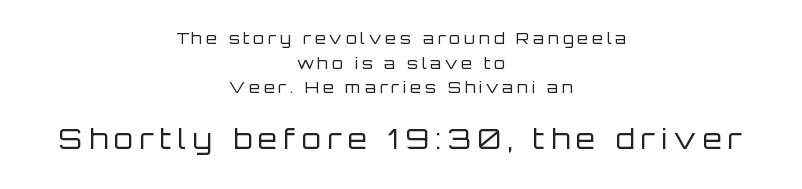
{"serif": "no", "italic": "no", "bold": "no", "weight": "regular", "width": "normal", "stroke_contrast": "low", "x_height": "large", "monospaced": "no", "underline": "no", "align": "center", "line_spacing": "normal", "line_spacing_ratio": 1.54, "letter_spacing": "wide", "letter_spacing_em": 0.23, "larger_block": "second", "size_ratio": 1.75, "glyph_px": 28}
